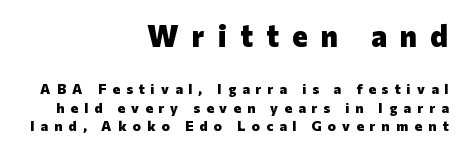
Q: Is the text bold? A: Yes.
Q: Is the text italic (slanted)? A: No, it is upright.
Q: Is the typeface a serif or a sans-serif typeface? A: Sans-serif.
Q: Is the text underlined? A: No.
Q: How is the paragraph aligned? A: Right-aligned.
Q: Is the spacing between letters normal or unusually wide? A: Unusually wide.
Q: Is the spacing between lines tight, normal or loose? A: Normal.
Q: Which block of text is set in a larger size, the first (top) or the second (bottom)? A: The first (top) one.
Q: Width (condensed, normal, or wide)? A: Normal.
Q: Stroke contrast? A: Low.
Q: x-height? A: Medium.
Q: Monospaced? A: No.
